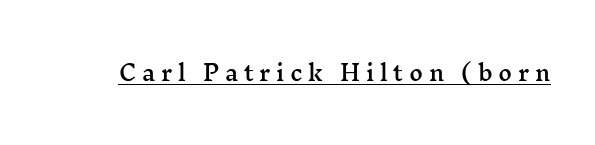
{"italic": "no", "underline": "yes", "letter_spacing": "wide", "letter_spacing_em": 0.27, "glyph_px": 21}
